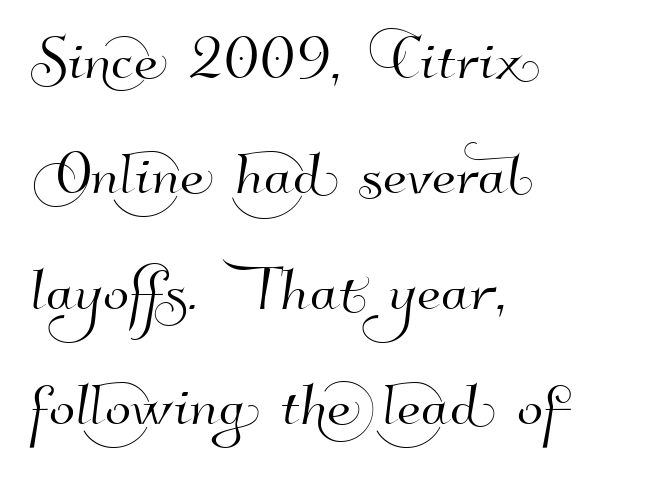
{"serif": "no", "width": "normal", "stroke_contrast": "high", "x_height": "small", "monospaced": "no", "underline": "no", "align": "left", "line_spacing": "normal", "line_spacing_ratio": 1.5, "letter_spacing": "normal", "letter_spacing_em": 0.0, "glyph_px": 77}
